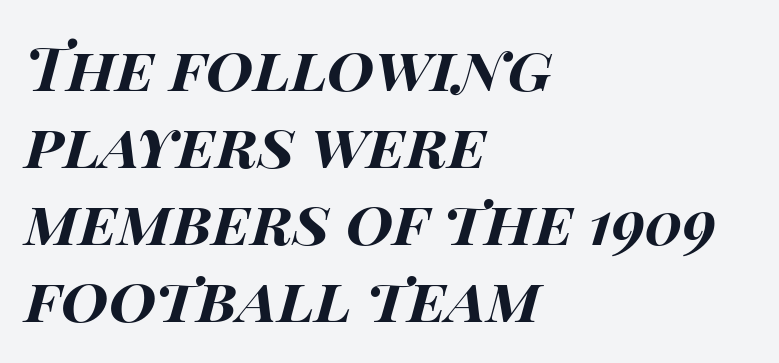
Leading matches the norm, producing a regular column. Would a proofreader flag this as italicized? Yes. Do the characters align in a grid? No, the font is proportional. The area under the type is left untouched.
